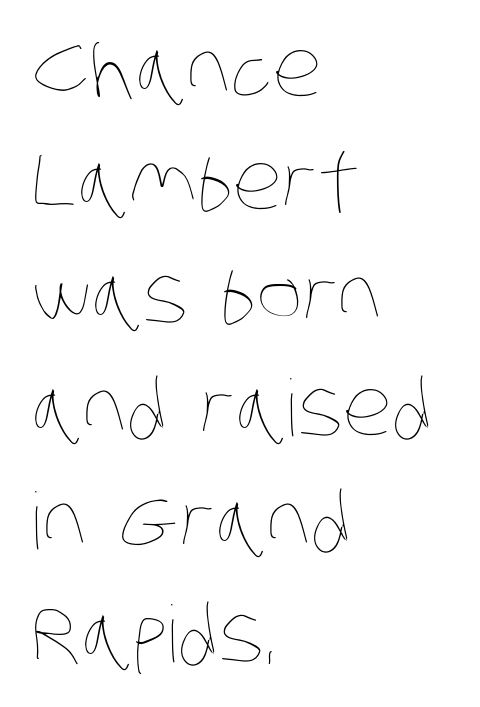
This sample is left-justified, so line endings fall wherever the words run out. Words float on clear page, feet unadorned. Baseline-to-baseline distance is the conventional proportion of letter height. How are the letters spaced? Ordinarily, with no added tracking.
